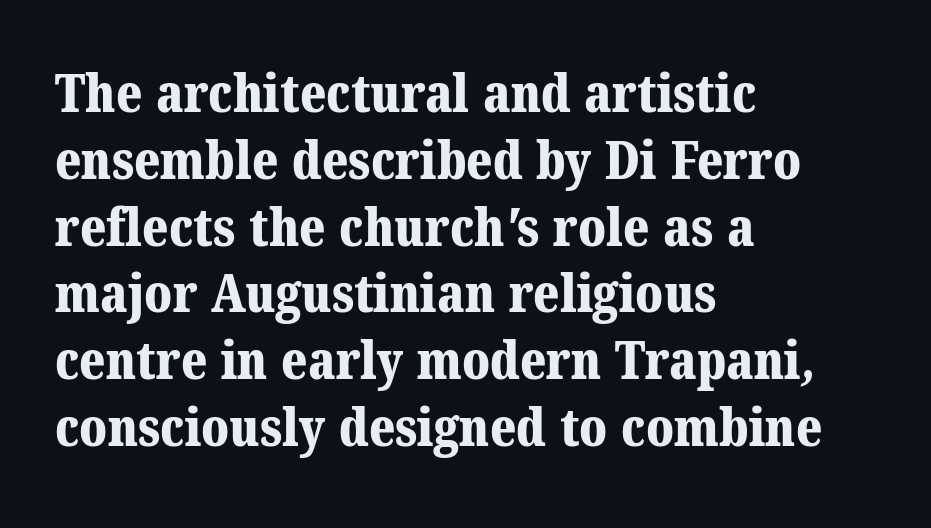
Q: Is the text bold? A: Yes.
Q: Is the typeface a serif or a sans-serif typeface? A: Serif.
Q: Is the text underlined? A: No.
Q: How is the paragraph aligned? A: Left-aligned.
Q: Is the spacing between letters normal or unusually wide? A: Normal.
Q: Is the spacing between lines tight, normal or loose? A: Normal.
Q: Width (condensed, normal, or wide)? A: Normal.
Q: Stroke contrast? A: Medium.
Q: x-height? A: Medium.
Q: Monospaced? A: No.
